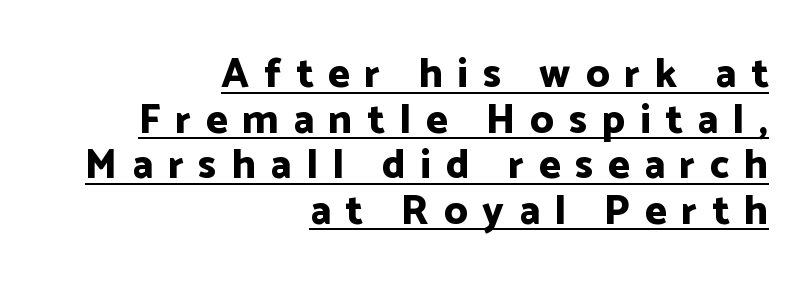
Q: Is the text bold? A: Yes.
Q: Is the text italic (slanted)? A: No, it is upright.
Q: Is the typeface a serif or a sans-serif typeface? A: Sans-serif.
Q: Is the text underlined? A: Yes.
Q: How is the paragraph aligned? A: Right-aligned.
Q: Is the spacing between letters normal or unusually wide? A: Unusually wide.
Q: Is the spacing between lines tight, normal or loose? A: Tight.
Q: Width (condensed, normal, or wide)? A: Normal.
Q: Stroke contrast? A: Low.
Q: x-height? A: Medium.
Q: Monospaced? A: No.
